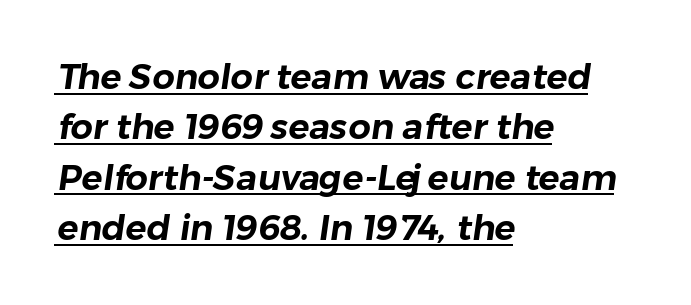
The image shows 35 px sans-serif type; set left-aligned, normal line spacing (1.44x), normal letter spacing, underlined; low stroke contrast and a medium x-height.
